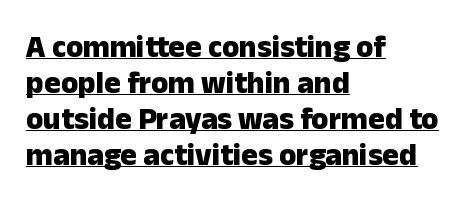
The image shows 31 px heavy sans-serif type, upright; set left-aligned, line spacing 1.16x, normal letter spacing, underlined; low stroke contrast and a medium x-height.
